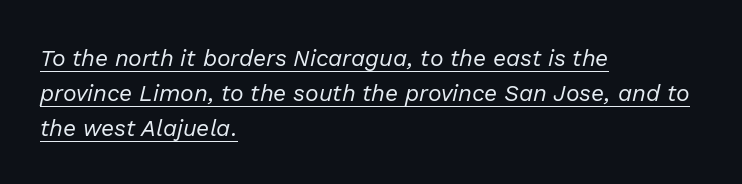
Q: Is the text bold? A: No.
Q: Is the text italic (slanted)? A: Yes, it leans right by about 13 degrees.
Q: Is the text underlined? A: Yes.
Q: How is the paragraph aligned? A: Left-aligned.
Q: Is the spacing between letters normal or unusually wide? A: Normal.
Q: Is the spacing between lines tight, normal or loose? A: Normal.
